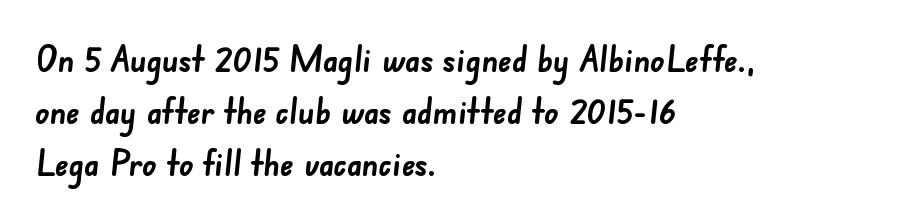
The image shows 35 px semibold sans-serif type; set left-aligned, normal line spacing (1.48x), normal letter spacing, not underlined; low stroke contrast and a small x-height.
